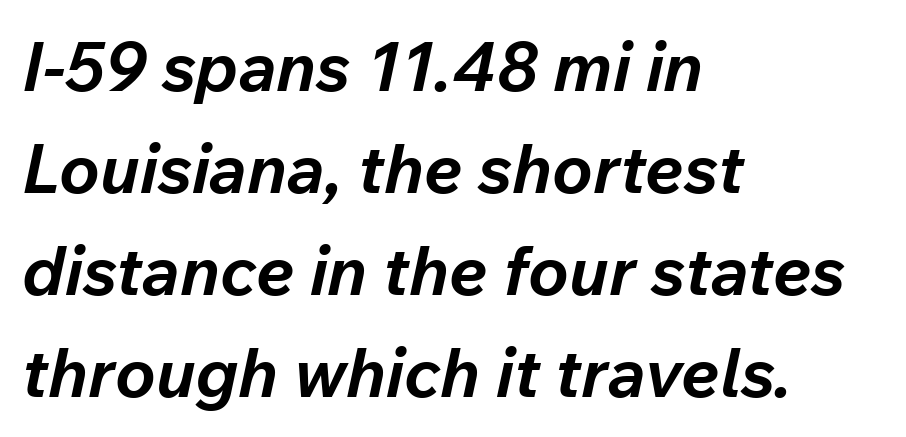
The font's italic variant was chosen for this text. Spacing between characters is what you'd get straight out of the box. In CSS terms this would be text-align: left. A full-strength bold gives these letters their thick strokes. No word sits above an underline.
